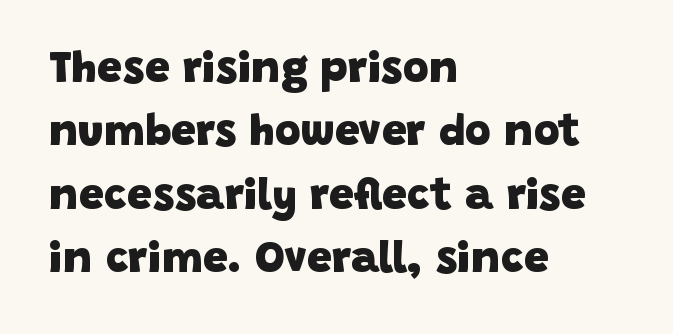
The image shows 44 px heavy sans-serif type; set left-aligned, normal line spacing (1.44x), normal letter spacing, not underlined; low stroke contrast and a large x-height.
